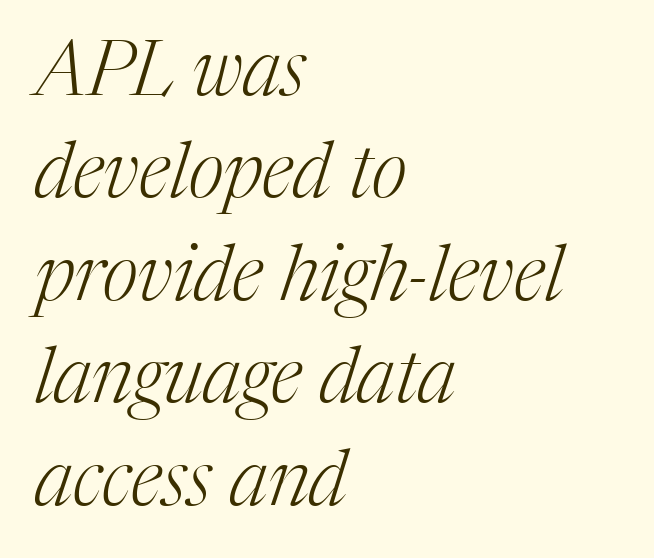
{"serif": "yes", "italic": "yes", "lean": "right", "slant_degrees": 17, "bold": "no", "weight": "light", "width": "normal", "stroke_contrast": "medium", "x_height": "medium", "monospaced": "no", "underline": "no", "align": "left", "line_spacing": "normal", "line_spacing_ratio": 1.33, "letter_spacing": "normal", "letter_spacing_em": 0.0, "glyph_px": 77}
